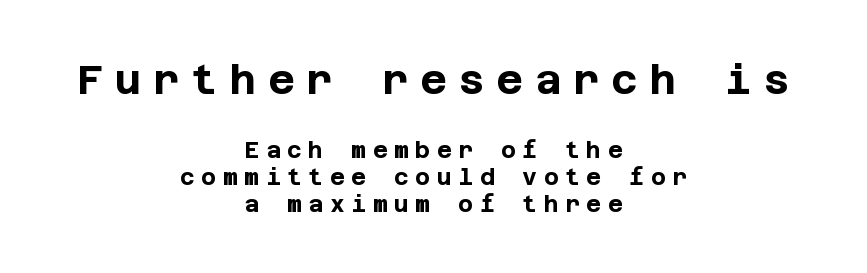
The string is rendered with underlining switched off. Horizontal alignment here is central, giving a formal, balanced look. The more generous point size was reserved for the upper chunk. In terms of weight, the rendering is a true, heavy bold. In terms of letterspacing, this is a distinctly airy, spread setting.
